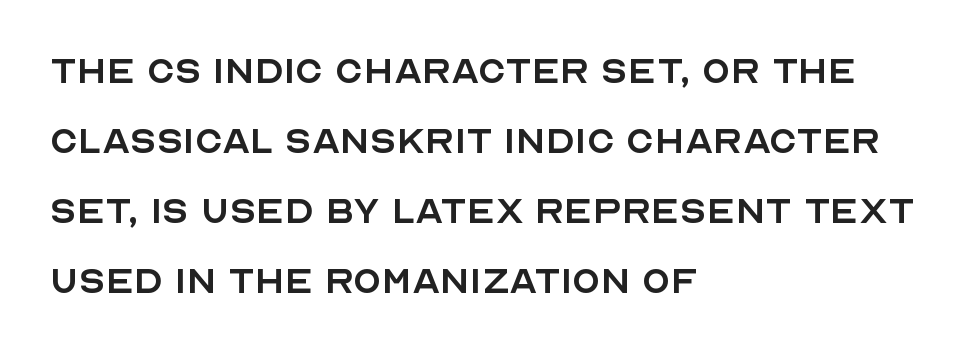
{"serif": "no", "italic": "no", "bold": "no", "weight": "regular", "width": "normal", "x_height": "large", "monospaced": "no", "underline": "no", "align": "left", "line_spacing": "normal", "line_spacing_ratio": 1.52, "letter_spacing": "normal", "letter_spacing_em": 0.0, "glyph_px": 46}
